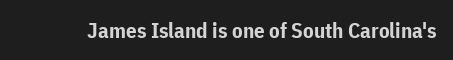
The letterforms sit shoulder to shoulder at normal distance. These lines were composed using upright roman letters. Check the space under the baseline: it is left empty. The sample has been set heavy, in full bold.
